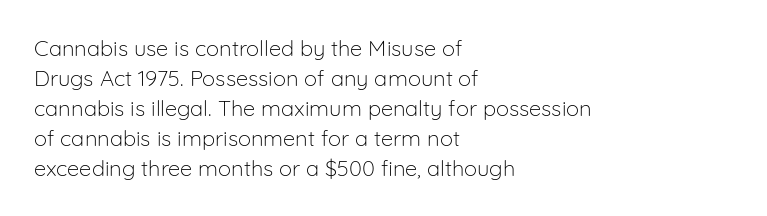
Q: Is the text bold? A: No.
Q: Is the text italic (slanted)? A: No, it is upright.
Q: Is the text underlined? A: No.
Q: How is the paragraph aligned? A: Left-aligned.
Q: Is the spacing between letters normal or unusually wide? A: Normal.
Q: Is the spacing between lines tight, normal or loose? A: Normal.
